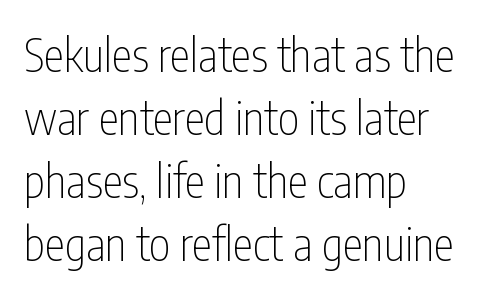
{"serif": "no", "italic": "no", "bold": "no", "weight": "thin", "width": "condensed", "stroke_contrast": "low", "x_height": "medium", "monospaced": "no", "underline": "no", "align": "left", "line_spacing": "normal", "line_spacing_ratio": 1.37, "letter_spacing": "normal", "letter_spacing_em": 0.0, "glyph_px": 46}
